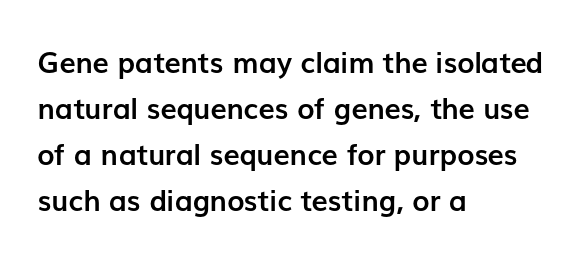
The sample has been set heavy, in full bold. Is the block centered? No — it sits flush against the left margin. Evenly set lines give the paragraph a standard silhouette. This rendering employs a face without finishing strokes, i.e., a sans-serif. The horizontal fit of the characters is conventional and even.
